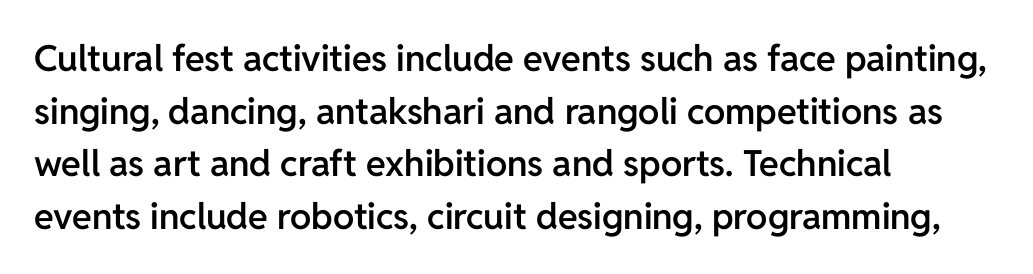
How heavy is the stroke? Medium-heavy — a semibold, shy of bold. Does the leading feel generous? No, just average. In CSS terms this would be text-align: left. The string is rendered with underlining switched off. Each letter keeps its own natural width here, so spacing adapts to shape.
